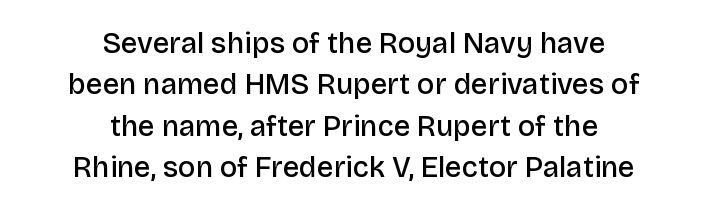
Q: Is the text bold? A: Semi-bold.
Q: Is the text italic (slanted)? A: No, it is upright.
Q: Is the typeface a serif or a sans-serif typeface? A: Sans-serif.
Q: Is the text underlined? A: No.
Q: How is the paragraph aligned? A: Centered.
Q: Is the spacing between letters normal or unusually wide? A: Normal.
Q: Is the spacing between lines tight, normal or loose? A: Normal.
Q: Width (condensed, normal, or wide)? A: Normal.
Q: Stroke contrast? A: Low.
Q: x-height? A: Large.
Q: Monospaced? A: No.
